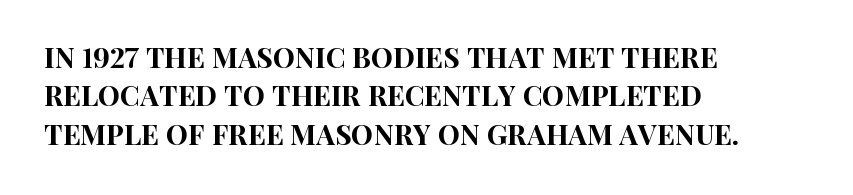
{"serif": "no", "italic": "no", "width": "condensed", "stroke_contrast": "high", "x_height": "large", "monospaced": "no", "underline": "no", "align": "left", "line_spacing": "normal", "line_spacing_ratio": 1.37, "letter_spacing": "normal", "letter_spacing_em": 0.0, "glyph_px": 28}
